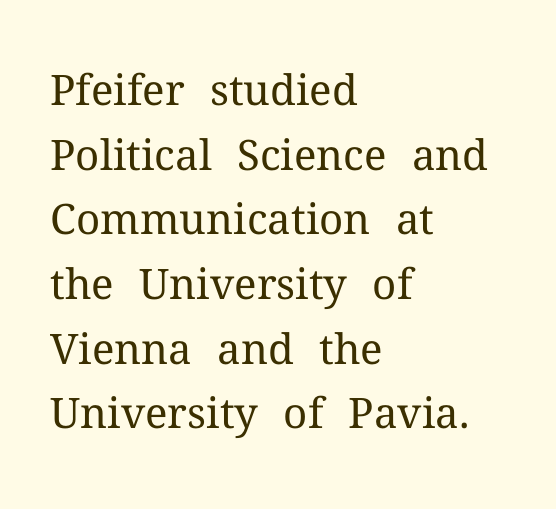
Q: Is the text bold? A: No.
Q: Is the text italic (slanted)? A: No, it is upright.
Q: Is the typeface a serif or a sans-serif typeface? A: Serif.
Q: Is the text underlined? A: No.
Q: How is the paragraph aligned? A: Left-aligned.
Q: Is the spacing between letters normal or unusually wide? A: Normal.
Q: Is the spacing between lines tight, normal or loose? A: Normal.
Q: Width (condensed, normal, or wide)? A: Normal.
Q: Stroke contrast? A: Medium.
Q: x-height? A: Medium.
Q: Monospaced? A: No.
